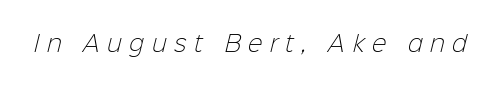
Clear beneath every line of the passage. The horizontal fit of the characters is loose and conspicuously gappy. Counters stay open thanks to moderate or lighter strokes.
